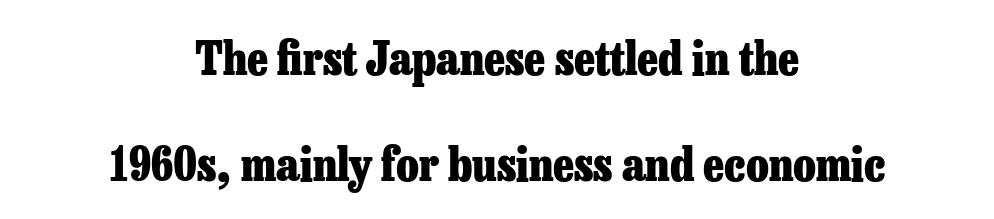
The image shows 46 px heavy serif type, upright; set centered, loose line spacing (2.31x), normal letter spacing, not underlined; low stroke contrast and a medium x-height.
